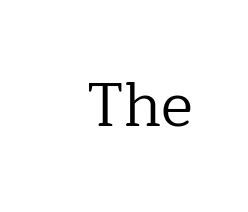
Q: Is the text bold? A: No.
Q: Is the text italic (slanted)? A: No, it is upright.
Q: Is the typeface a serif or a sans-serif typeface? A: Serif.
Q: Is the text underlined? A: No.
Q: Is the spacing between letters normal or unusually wide? A: Normal.
Q: Width (condensed, normal, or wide)? A: Normal.
Q: Stroke contrast? A: Low.
Q: x-height? A: Medium.
Q: Monospaced? A: No.
